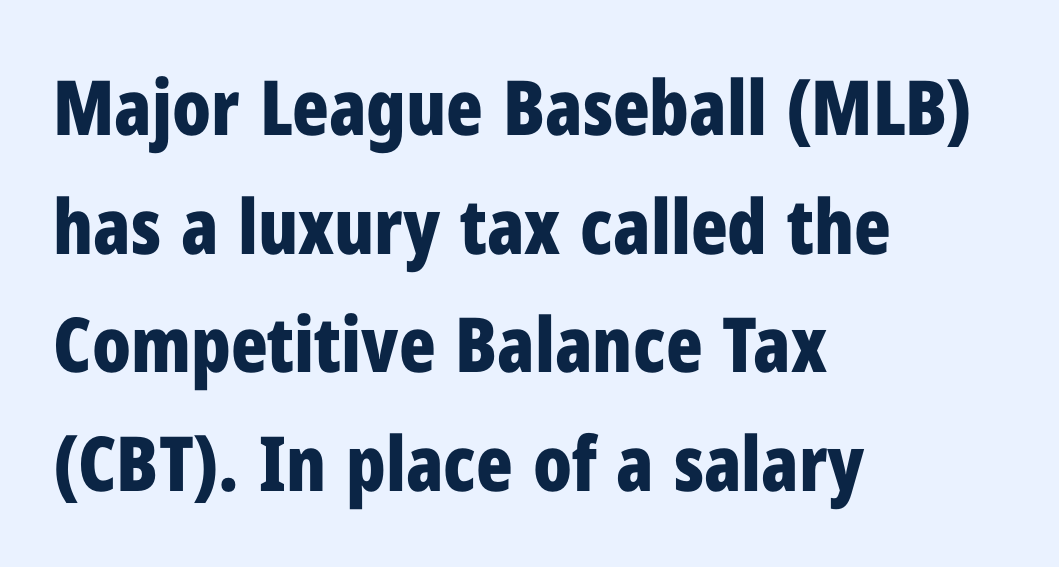
The image shows 76 px bold, condensed sans-serif type, upright; set left-aligned, normal line spacing (1.56x), normal letter spacing, not underlined; low stroke contrast and a medium x-height.
